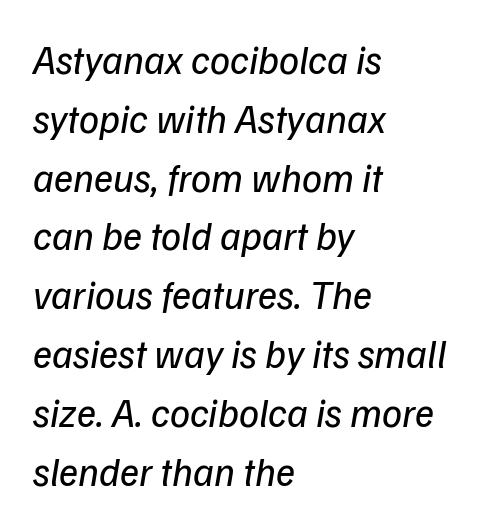
{"italic": "yes", "lean": "right", "slant_degrees": 9, "bold": "no", "weight": "regular", "width": "normal", "stroke_contrast": "low", "x_height": "medium", "monospaced": "no", "underline": "no", "align": "left", "line_spacing": "normal", "line_spacing_ratio": 1.47, "letter_spacing": "normal", "letter_spacing_em": 0.0, "glyph_px": 40}
